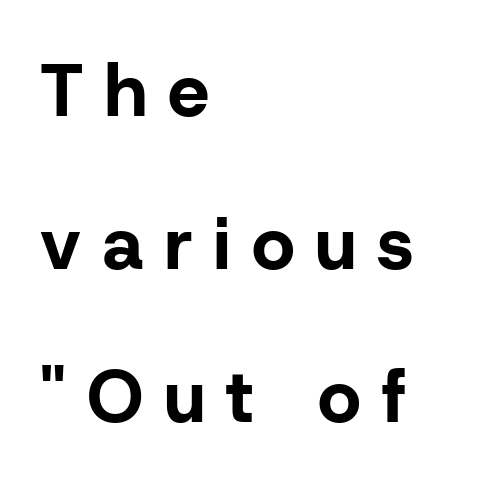
{"serif": "no", "italic": "no", "bold": "yes", "weight": "bold", "width": "normal", "stroke_contrast": "low", "x_height": "medium", "monospaced": "no", "underline": "no", "align": "left", "line_spacing": "loose", "line_spacing_ratio": 2.07, "letter_spacing": "wide", "letter_spacing_em": 0.29, "glyph_px": 74}
